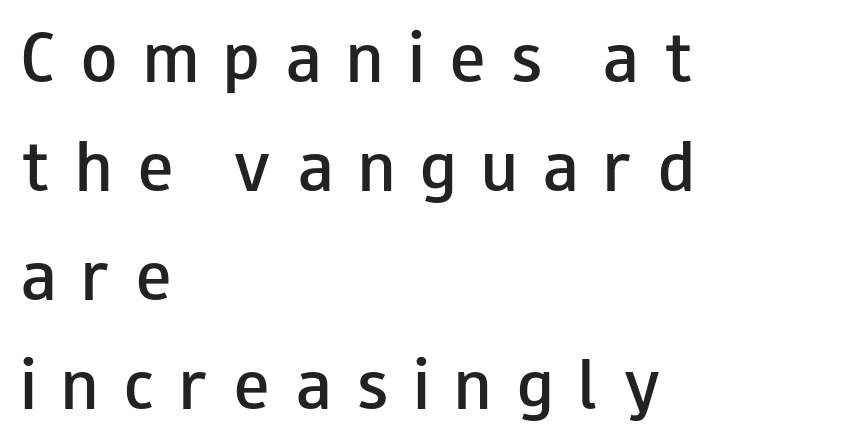
{"serif": "no", "italic": "no", "bold": "semi", "weight": "semibold", "width": "wide", "stroke_contrast": "low", "x_height": "small", "monospaced": "no", "underline": "no", "align": "left", "line_spacing_ratio": 1.85, "letter_spacing": "wide", "letter_spacing_em": 0.44, "glyph_px": 59}
